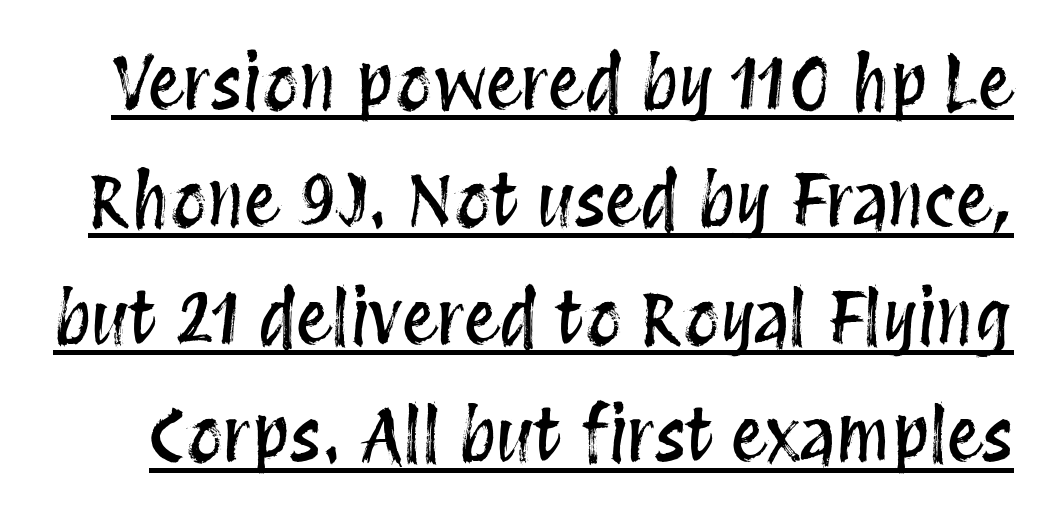
Q: Is the text italic (slanted)? A: No, it is upright.
Q: Is the text underlined? A: Yes.
Q: Is the spacing between letters normal or unusually wide? A: Normal.
Q: Is the spacing between lines tight, normal or loose? A: Normal.
Q: Width (condensed, normal, or wide)? A: Condensed.
Q: Stroke contrast? A: Medium.
Q: x-height? A: Large.
Q: Monospaced? A: No.
